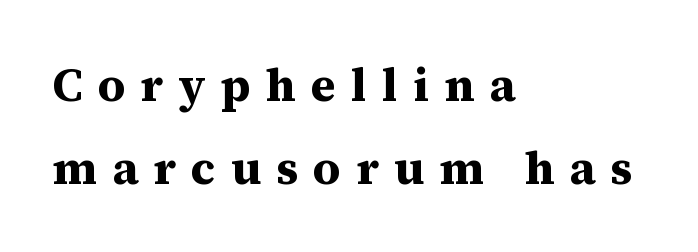
This is the regular roman posture of the typeface. All the whitespace from short lines collects on the right. The rendering uses a bold face; every stroke is thick and dark. The foot of each line stays bare and open.
